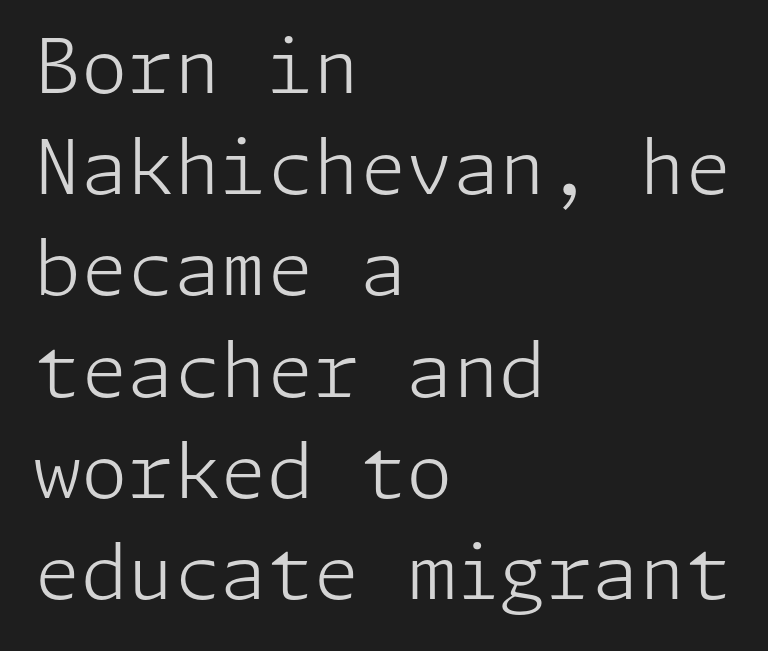
The image shows 75 px light sans-serif type, upright; set left-aligned, normal line spacing (1.35x), normal letter spacing, not underlined; low stroke contrast and a medium x-height.
